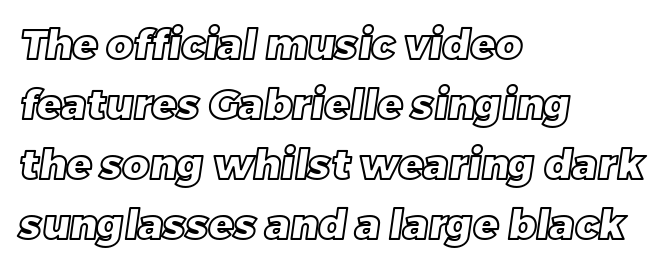
Q: Is the text underlined? A: No.
Q: How is the paragraph aligned? A: Left-aligned.
Q: Is the spacing between letters normal or unusually wide? A: Normal.
Q: Is the spacing between lines tight, normal or loose? A: Normal.
Q: Width (condensed, normal, or wide)? A: Normal.
Q: x-height? A: Large.
Q: Monospaced? A: No.
